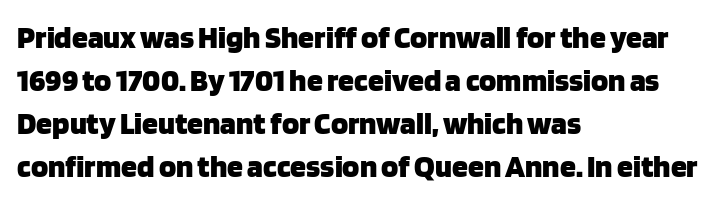
Q: Is the text bold? A: Yes.
Q: Is the text italic (slanted)? A: No, it is upright.
Q: Is the typeface a serif or a sans-serif typeface? A: Sans-serif.
Q: Is the text underlined? A: No.
Q: How is the paragraph aligned? A: Left-aligned.
Q: Is the spacing between letters normal or unusually wide? A: Normal.
Q: Is the spacing between lines tight, normal or loose? A: Normal.
Q: Width (condensed, normal, or wide)? A: Normal.
Q: Stroke contrast? A: Low.
Q: x-height? A: Large.
Q: Monospaced? A: No.
